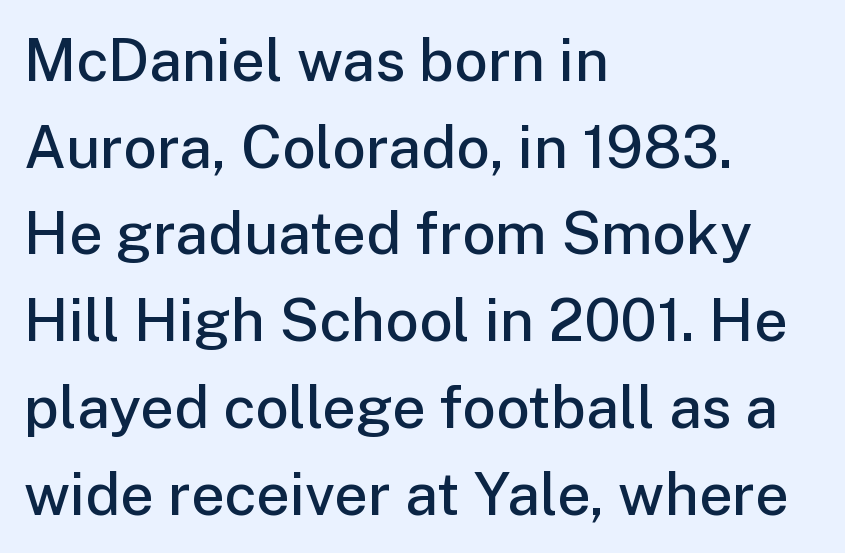
Q: Is the text bold? A: Semi-bold.
Q: Is the text italic (slanted)? A: No, it is upright.
Q: Is the typeface a serif or a sans-serif typeface? A: Sans-serif.
Q: Is the text underlined? A: No.
Q: How is the paragraph aligned? A: Left-aligned.
Q: Is the spacing between letters normal or unusually wide? A: Normal.
Q: Is the spacing between lines tight, normal or loose? A: Normal.
Q: Width (condensed, normal, or wide)? A: Normal.
Q: Stroke contrast? A: Low.
Q: x-height? A: Medium.
Q: Monospaced? A: No.
